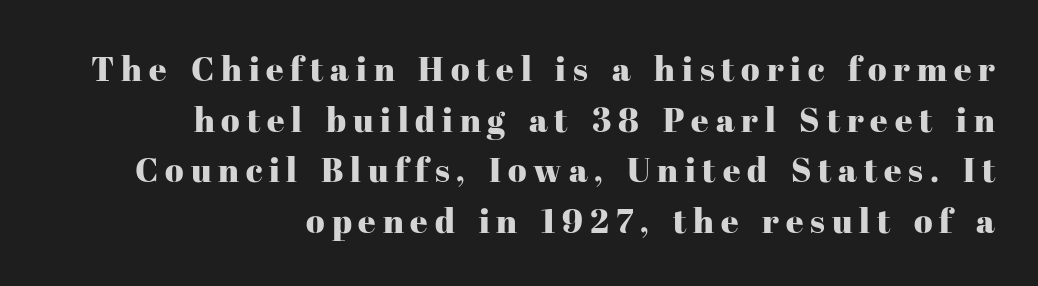
Q: Is the text italic (slanted)? A: No, it is upright.
Q: Is the typeface a serif or a sans-serif typeface? A: Serif.
Q: Is the text underlined? A: No.
Q: How is the paragraph aligned? A: Right-aligned.
Q: Is the spacing between letters normal or unusually wide? A: Unusually wide.
Q: Is the spacing between lines tight, normal or loose? A: Normal.
Q: Width (condensed, normal, or wide)? A: Normal.
Q: Stroke contrast? A: High.
Q: x-height? A: Medium.
Q: Monospaced? A: No.
